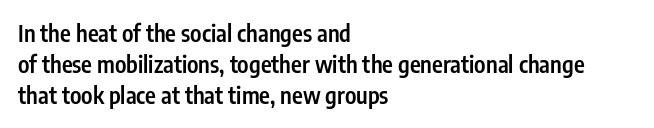
{"italic": "no", "bold": "semi", "underline": "no", "align": "left", "line_spacing": "normal", "line_spacing_ratio": 1.34, "letter_spacing": "normal", "letter_spacing_em": 0.0, "glyph_px": 23}
